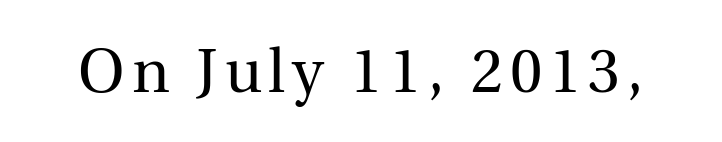
{"serif": "yes", "italic": "no", "bold": "no", "weight": "regular", "width": "normal", "x_height": "medium", "monospaced": "no", "underline": "no", "glyph_px": 61}
